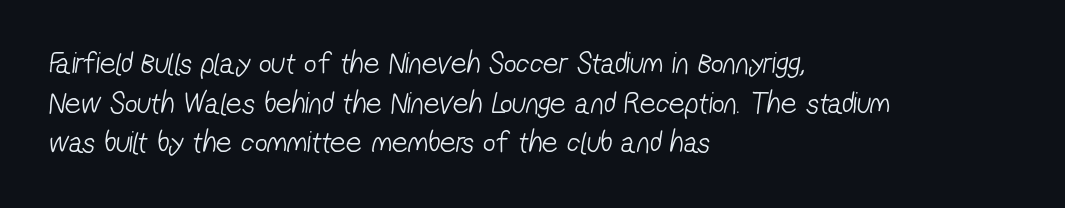
Q: Is the text bold? A: No.
Q: Is the typeface a serif or a sans-serif typeface? A: Sans-serif.
Q: Is the text underlined? A: No.
Q: How is the paragraph aligned? A: Left-aligned.
Q: Is the spacing between letters normal or unusually wide? A: Normal.
Q: Is the spacing between lines tight, normal or loose? A: Normal.
Q: Width (condensed, normal, or wide)? A: Condensed.
Q: Stroke contrast? A: Low.
Q: x-height? A: Medium.
Q: Monospaced? A: No.
